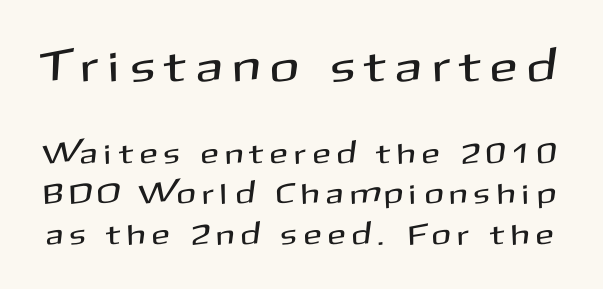
The image shows 44 px sans-serif type, upright; set normal line spacing (1.4x), unusually wide letter spacing (+0.29 em), not underlined; the first (top) block is 1.52x larger; medium stroke contrast and a medium x-height.
